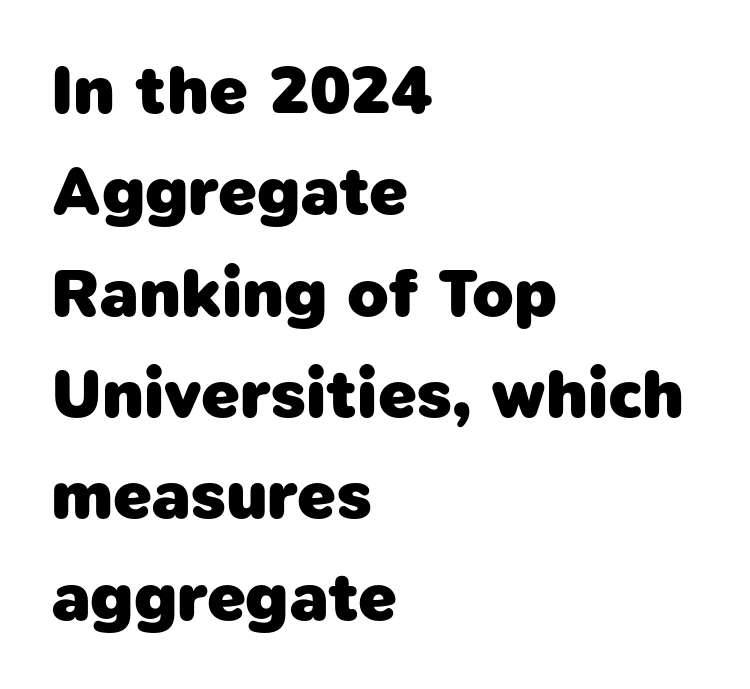
{"serif": "no", "bold": "yes", "weight": "heavy", "width": "normal", "stroke_contrast": "low", "x_height": "medium", "monospaced": "no", "underline": "no", "align": "left", "line_spacing": "normal", "line_spacing_ratio": 1.49, "letter_spacing": "normal", "letter_spacing_em": 0.0, "glyph_px": 68}
